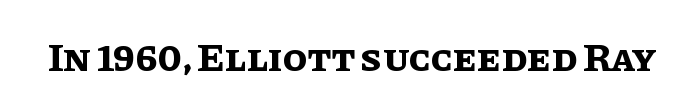
{"italic": "no", "bold": "yes", "weight": "bold", "width": "normal", "stroke_contrast": "low", "x_height": "large", "monospaced": "no", "underline": "no", "letter_spacing": "normal", "letter_spacing_em": 0.0, "glyph_px": 40}
